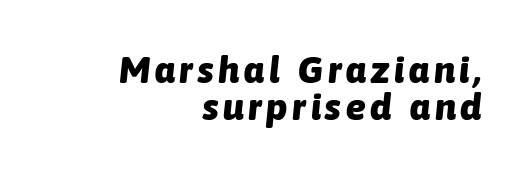
Typeset ragged left — the right edge is the straight one. In terms of leading, this rendering errs on the cramped side. Beneath every word, the page is bare. These lines are rendered in a variable-pitch font.
